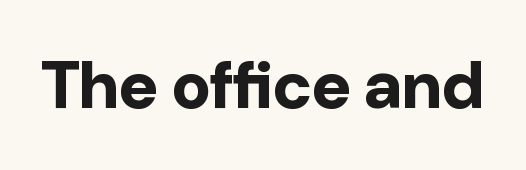
{"serif": "no", "italic": "no", "bold": "yes", "weight": "bold", "width": "normal", "stroke_contrast": "low", "x_height": "medium", "monospaced": "no", "underline": "no", "letter_spacing": "normal", "letter_spacing_em": 0.0, "glyph_px": 67}
